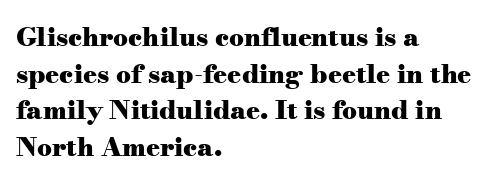
Q: Is the text bold? A: Yes.
Q: Is the text italic (slanted)? A: No, it is upright.
Q: Is the text underlined? A: No.
Q: How is the paragraph aligned? A: Left-aligned.
Q: Is the spacing between letters normal or unusually wide? A: Normal.
Q: Is the spacing between lines tight, normal or loose? A: Normal.
